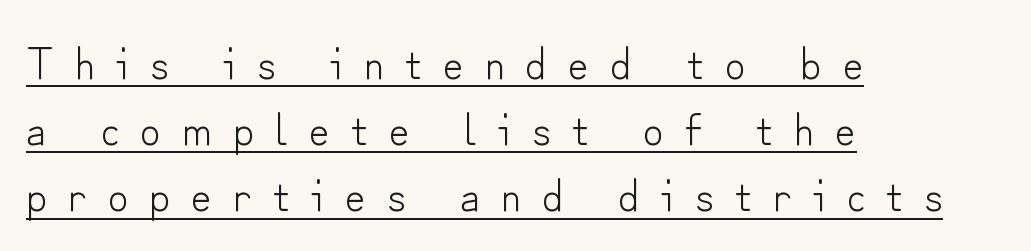
Q: Is the text bold? A: No.
Q: Is the text italic (slanted)? A: No, it is upright.
Q: Is the typeface a serif or a sans-serif typeface? A: Sans-serif.
Q: Is the text underlined? A: Yes.
Q: How is the paragraph aligned? A: Left-aligned.
Q: Is the spacing between letters normal or unusually wide? A: Unusually wide.
Q: Is the spacing between lines tight, normal or loose? A: Normal.
Q: Width (condensed, normal, or wide)? A: Normal.
Q: Stroke contrast? A: Low.
Q: x-height? A: Small.
Q: Monospaced? A: No.
